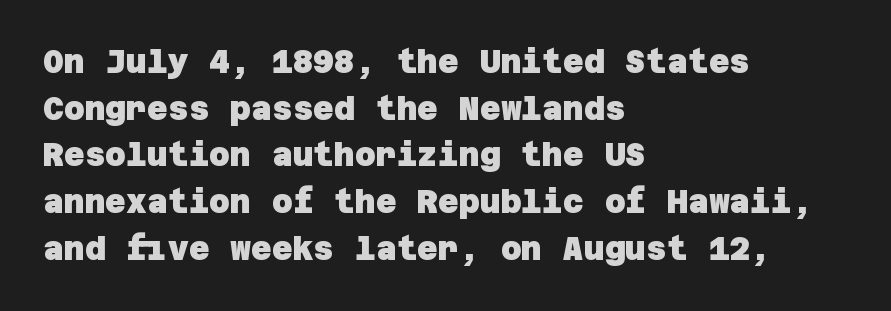
The image shows 32 px heavy sans-serif type; set left-aligned, normal line spacing (1.46x), normal letter spacing, not underlined; low stroke contrast and a large x-height.
